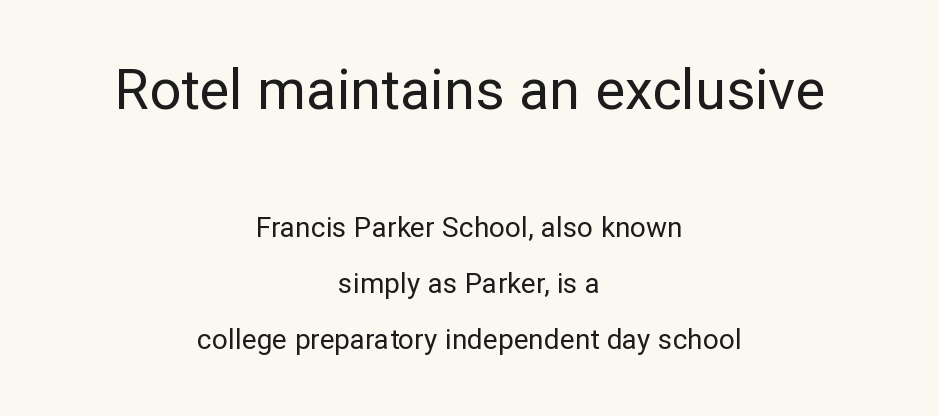
Q: Is the text bold? A: No.
Q: Is the text italic (slanted)? A: No, it is upright.
Q: Is the typeface a serif or a sans-serif typeface? A: Sans-serif.
Q: Is the text underlined? A: No.
Q: How is the paragraph aligned? A: Centered.
Q: Is the spacing between letters normal or unusually wide? A: Normal.
Q: Is the spacing between lines tight, normal or loose? A: Loose.
Q: Which block of text is set in a larger size, the first (top) or the second (bottom)? A: The first (top) one.
Q: Width (condensed, normal, or wide)? A: Normal.
Q: Stroke contrast? A: Low.
Q: x-height? A: Medium.
Q: Monospaced? A: No.
